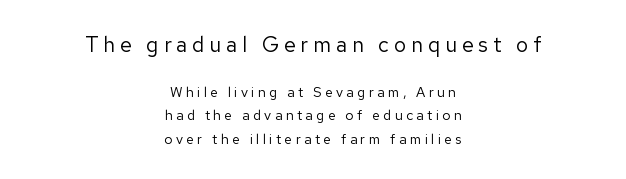
The image shows 21 px text type, upright; set centered, normal line spacing (1.67x), unusually wide letter spacing (+0.24 em), not underlined; the first (top) block is 1.5x larger.
